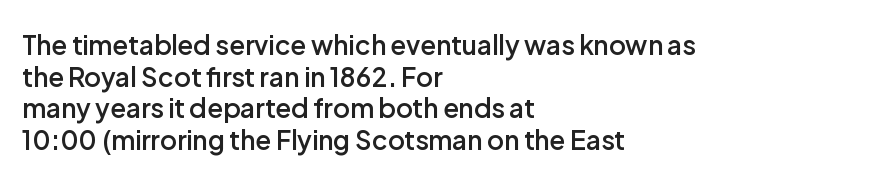
The image shows 26 px text type, upright; set left-aligned, line spacing 1.22x, normal letter spacing, not underlined.
